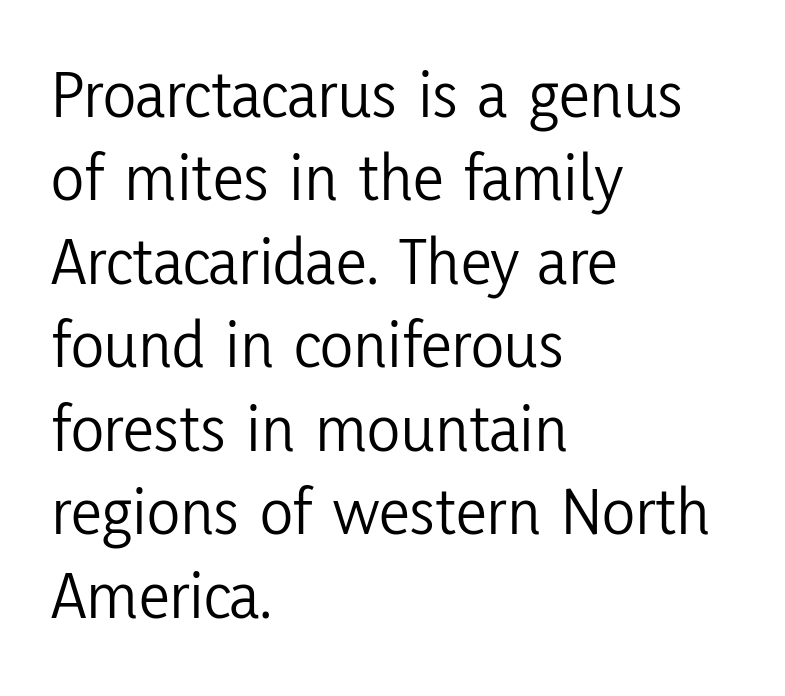
{"serif": "no", "italic": "no", "bold": "no", "weight": "light", "width": "condensed", "stroke_contrast": "low", "x_height": "medium", "monospaced": "no", "underline": "no", "align": "left", "line_spacing_ratio": 1.21, "letter_spacing": "normal", "letter_spacing_em": 0.0, "glyph_px": 69}
